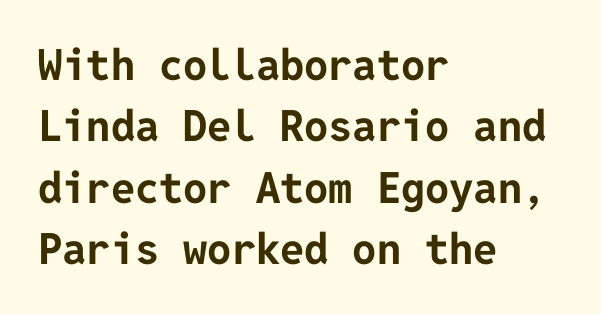
Q: Is the text bold? A: Yes.
Q: Is the text italic (slanted)? A: No, it is upright.
Q: Is the typeface a serif or a sans-serif typeface? A: Sans-serif.
Q: Is the text underlined? A: No.
Q: How is the paragraph aligned? A: Left-aligned.
Q: Is the spacing between letters normal or unusually wide? A: Normal.
Q: Is the spacing between lines tight, normal or loose? A: Normal.
Q: Width (condensed, normal, or wide)? A: Normal.
Q: Stroke contrast? A: Low.
Q: x-height? A: Medium.
